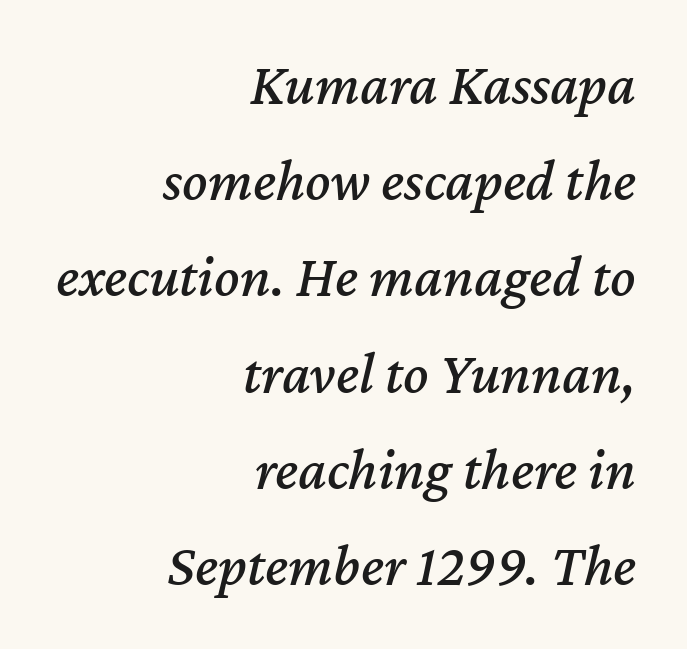
Q: Is the text italic (slanted)? A: Yes, it leans right by about 12 degrees.
Q: Is the text underlined? A: No.
Q: How is the paragraph aligned? A: Right-aligned.
Q: Is the spacing between letters normal or unusually wide? A: Normal.
Q: Is the spacing between lines tight, normal or loose? A: Normal.
Q: Width (condensed, normal, or wide)? A: Normal.
Q: Stroke contrast? A: Medium.
Q: x-height? A: Medium.
Q: Monospaced? A: No.
